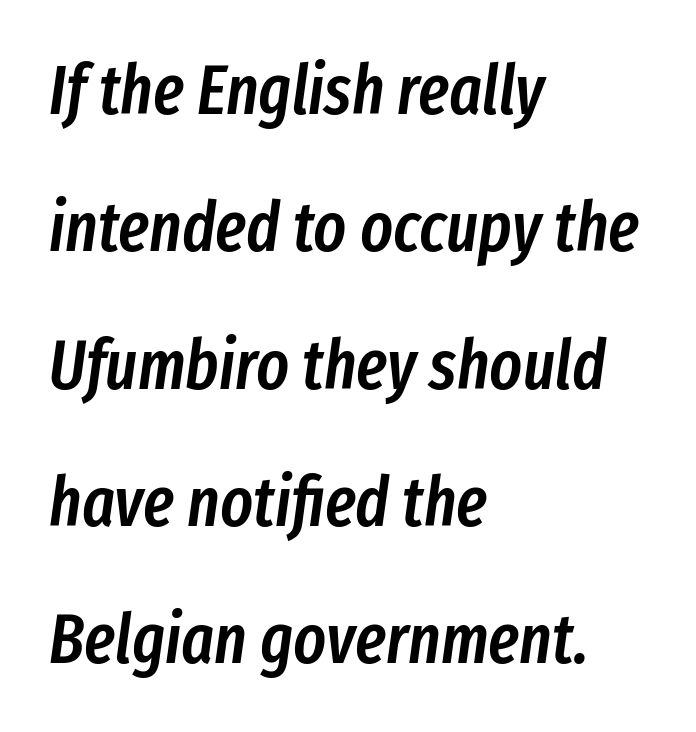
Q: Is the text bold? A: Semi-bold.
Q: Is the text italic (slanted)? A: Yes, it leans right by about 8 degrees.
Q: Is the text underlined? A: No.
Q: How is the paragraph aligned? A: Left-aligned.
Q: Is the spacing between letters normal or unusually wide? A: Normal.
Q: Is the spacing between lines tight, normal or loose? A: Loose.
Q: Width (condensed, normal, or wide)? A: Condensed.
Q: Stroke contrast? A: Low.
Q: x-height? A: Medium.
Q: Monospaced? A: No.
